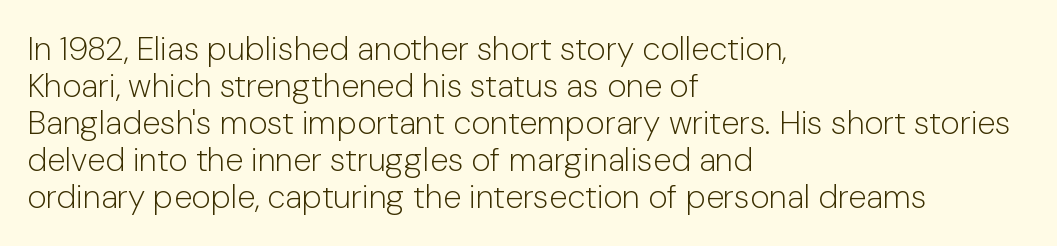
The image shows 33 px light sans-serif type, upright; set left-aligned, tight line spacing (1.12x), normal letter spacing, not underlined; low stroke contrast and a medium x-height.
